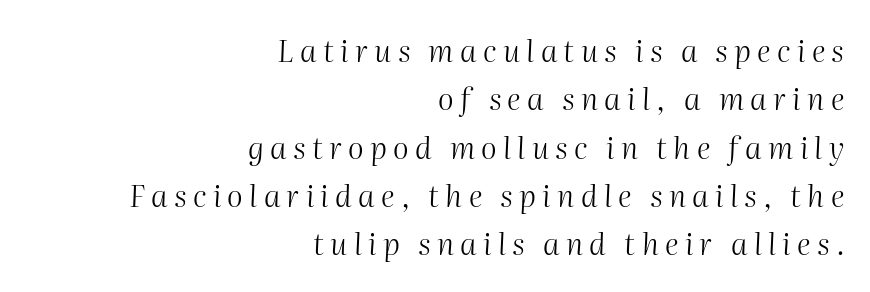
{"italic": "yes", "lean": "right", "slant_degrees": 2, "bold": "no", "weight": "light", "width": "normal", "stroke_contrast": "medium", "x_height": "medium", "monospaced": "no", "underline": "no", "align": "right", "line_spacing": "normal", "line_spacing_ratio": 1.61, "letter_spacing": "wide", "letter_spacing_em": 0.21, "glyph_px": 30}
